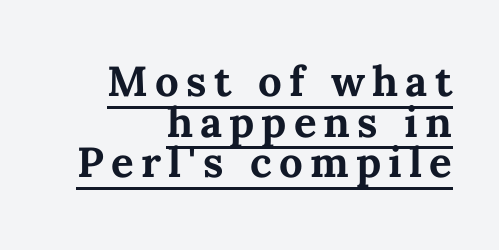
{"italic": "no", "bold": "yes", "weight": "bold", "width": "normal", "stroke_contrast": "medium", "x_height": "medium", "monospaced": "no", "underline": "yes", "align": "right", "line_spacing": "tight", "line_spacing_ratio": 0.97, "glyph_px": 42}
